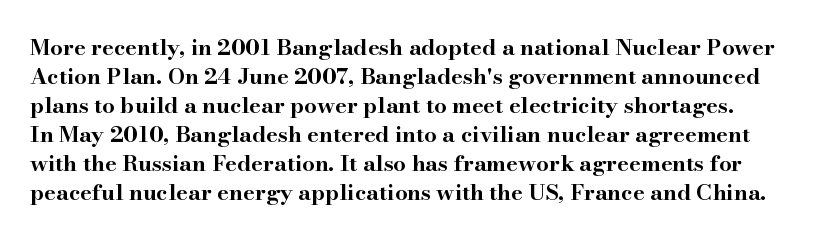
The space beneath each line is pristine and unruled. Tracking here is standard; glyphs follow each other at the usual distance. Italic: no, the glyphs are upright roman. Heft: maximum for text — a bold.
